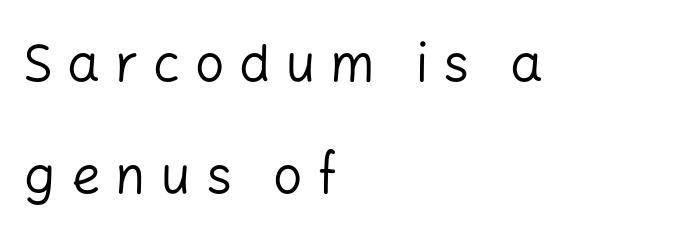
Q: Is the text bold? A: No.
Q: Is the text italic (slanted)? A: No, it is upright.
Q: Is the typeface a serif or a sans-serif typeface? A: Sans-serif.
Q: Is the text underlined? A: No.
Q: How is the paragraph aligned? A: Left-aligned.
Q: Is the spacing between letters normal or unusually wide? A: Unusually wide.
Q: Is the spacing between lines tight, normal or loose? A: Loose.
Q: Width (condensed, normal, or wide)? A: Normal.
Q: Stroke contrast? A: Low.
Q: x-height? A: Medium.
Q: Monospaced? A: No.
